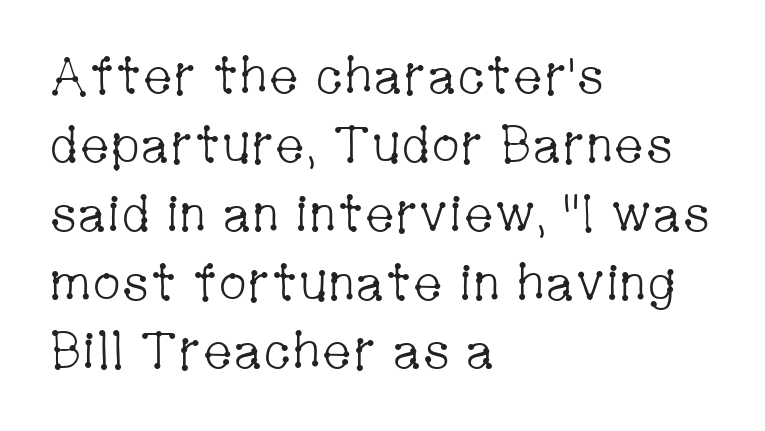
These lines are rendered in a variable-pitch font. Weight: regular or lighter. Honestly, the letter spacing is just normal — you wouldn't notice it. Are there feet on the stems? There are — it's a serif. This sample is left-justified, so line endings fall wherever the words run out.
